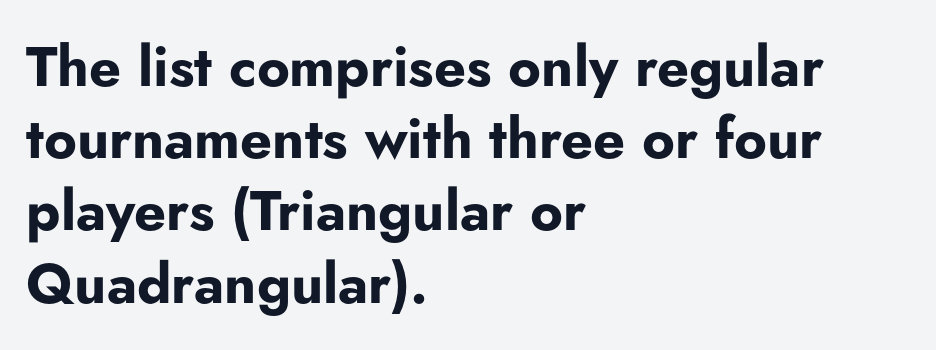
The image shows 56 px bold sans-serif type, upright; set left-aligned, normal line spacing (1.29x), normal letter spacing, not underlined; low stroke contrast and a small x-height.
